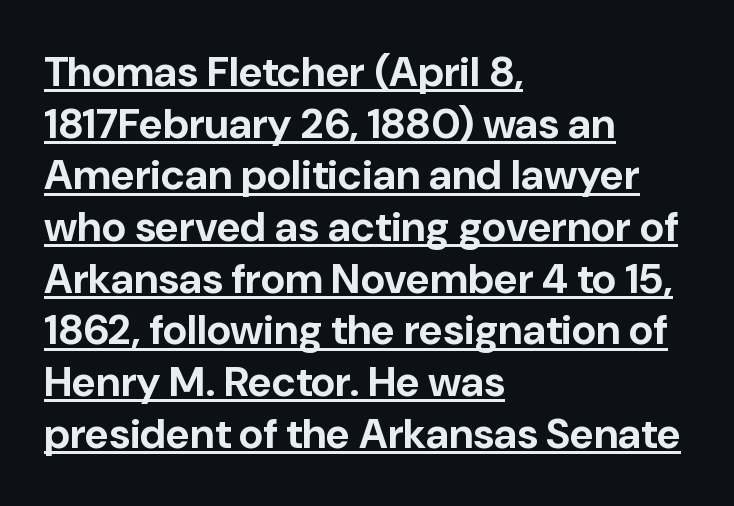
The image shows 42 px bold sans-serif type, upright; set left-aligned, line spacing 1.23x, normal letter spacing, underlined; low stroke contrast and a medium x-height.
